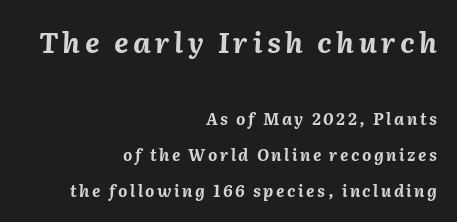
Q: Is the text bold? A: Yes.
Q: Is the text italic (slanted)? A: Yes, it leans right by about 2 degrees.
Q: Is the text underlined? A: No.
Q: How is the paragraph aligned? A: Right-aligned.
Q: Is the spacing between lines tight, normal or loose? A: Loose.
Q: Which block of text is set in a larger size, the first (top) or the second (bottom)? A: The first (top) one.
Q: Width (condensed, normal, or wide)? A: Normal.
Q: Stroke contrast? A: Medium.
Q: x-height? A: Medium.
Q: Monospaced? A: No.
